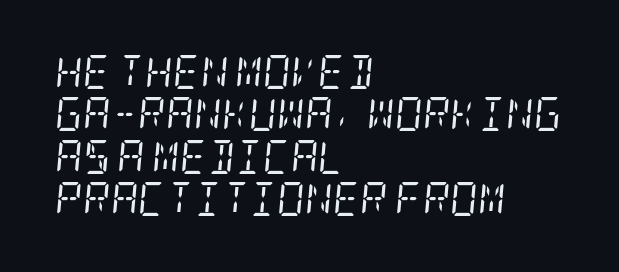
The image shows 34 px regular-weight, condensed serif type, italic (leaning right); set left-aligned, normal line spacing (1.25x), normal letter spacing, not underlined; low stroke contrast and a large x-height.
